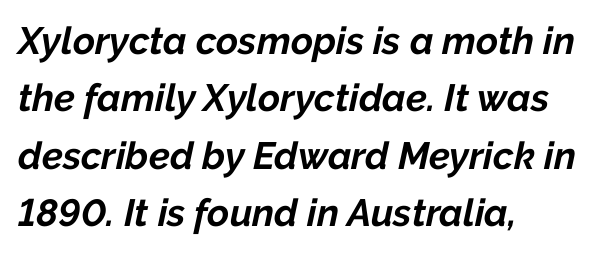
The image shows 38 px bold type, italic (leaning right); set left-aligned, normal line spacing (1.51x), normal letter spacing, not underlined; low stroke contrast and a medium x-height.
